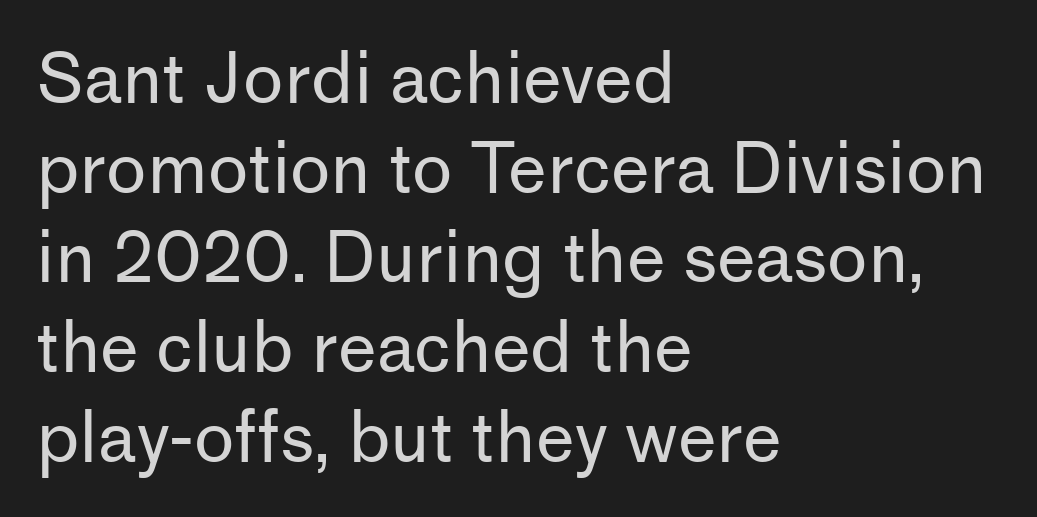
The weight tops out at a normal text grade. Spacing between characters is what you'd get straight out of the box. Each letter's strokes conclude bluntly, with no projecting serifs. The rendering uses a moderate line-height, typical for paragraphs. The lines in this sample share a left origin and differ only in where they stop. Looks like regular typesetting: each glyph gets only the width it needs.
